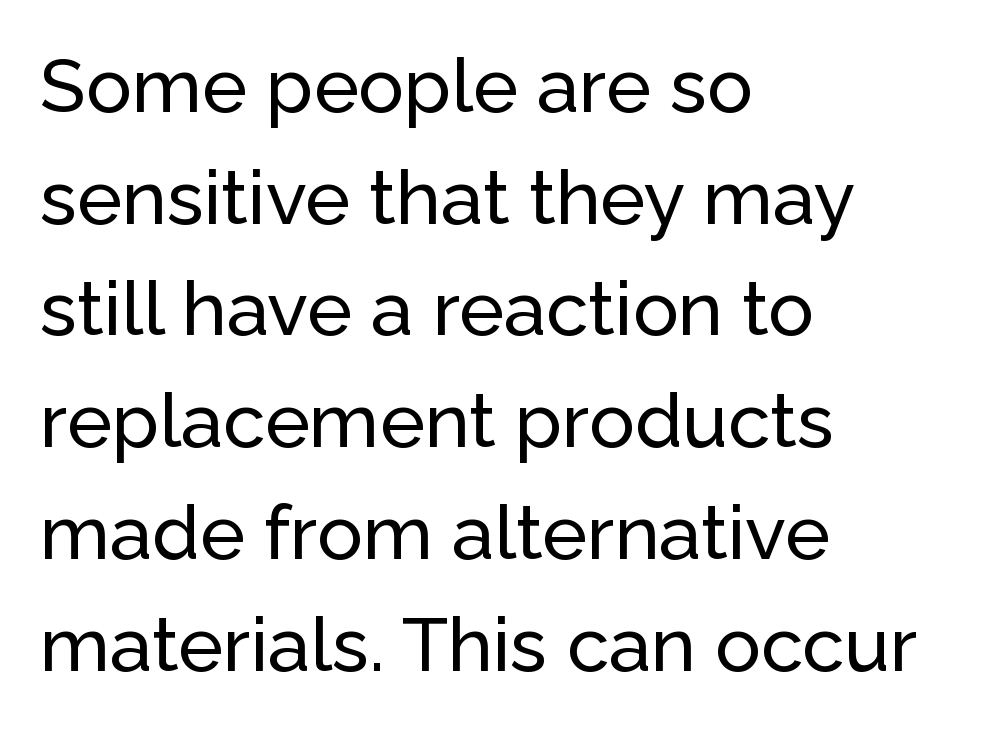
The image shows 76 px sans-serif type, upright; set left-aligned, normal line spacing (1.47x), normal letter spacing, not underlined; low stroke contrast and a medium x-height.
